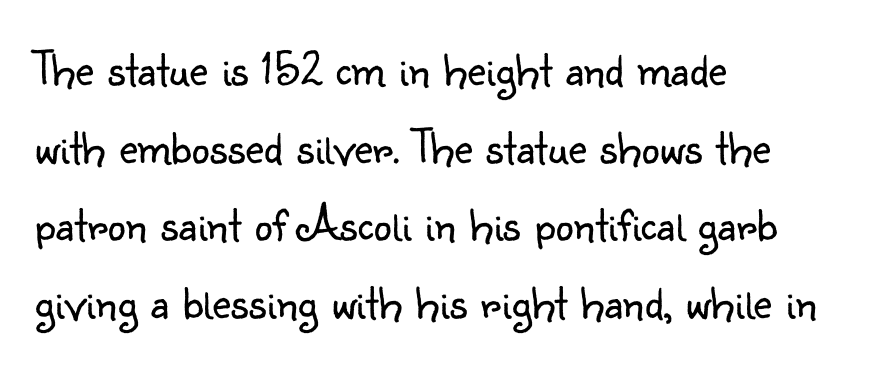
The passage shown is typed in a proportional face where columns would drift. The glyphs are unaccompanied by any horizontal stroke below them. The letters sit at their default tracking, neither squeezed nor spread. Whoever set this chose a conventional vertical rhythm. No italicization has been applied; the sample stays upright.
